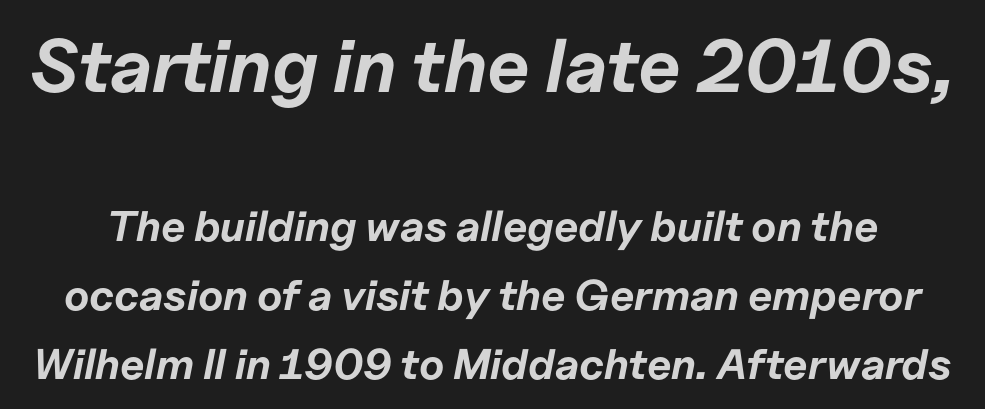
The glyphs look as if they've been sheared to an angle. Baseline-to-baseline distance is the conventional proportion of letter height. Stroke thickness is high; the sample reads as a true bold. The letterforms sit shoulder to shoulder at normal distance. Nobody drew a line under any word here. This sample has the flowing, uneven cadence of proportional lettering.
